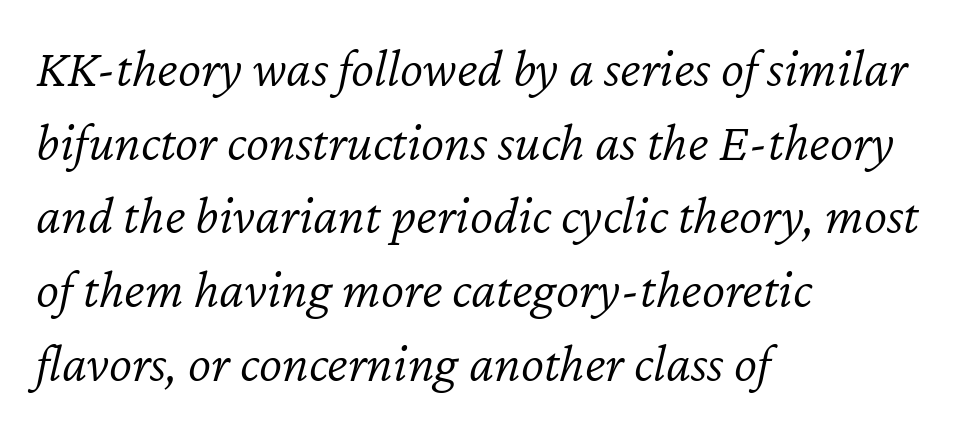
{"italic": "yes", "lean": "right", "slant_degrees": 12, "bold": "no", "weight": "light", "width": "normal", "stroke_contrast": "low", "x_height": "medium", "monospaced": "no", "underline": "no", "align": "left", "line_spacing": "normal", "line_spacing_ratio": 1.34, "letter_spacing": "normal", "letter_spacing_em": 0.0, "glyph_px": 55}
